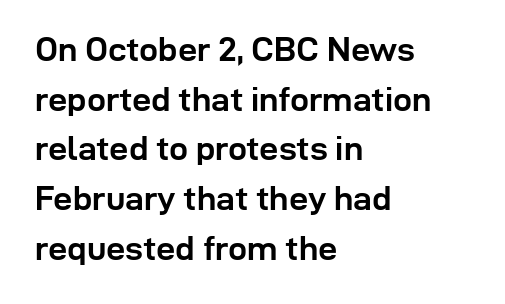
This is sans-serif lettering, the kind often seen on screens and signage. Heavy, bold letterforms. Descenders hang freely into open space. Compared with a centered layout, this one pins lines to the left instead. This block has exactly the height ordinary leading produces.
